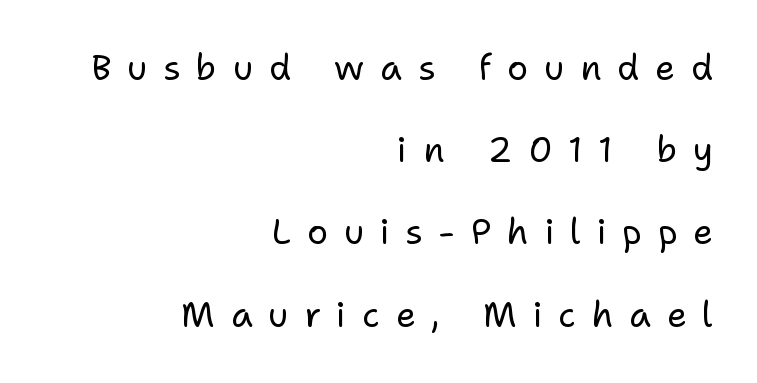
The letters carry no serifs — their stems end cleanly without finishing strokes. If you measured baseline to baseline, you'd find a long distance. The letters are spread apart with noticeably loose tracking. You could not count columns in this text — the font is proportionally spaced.
